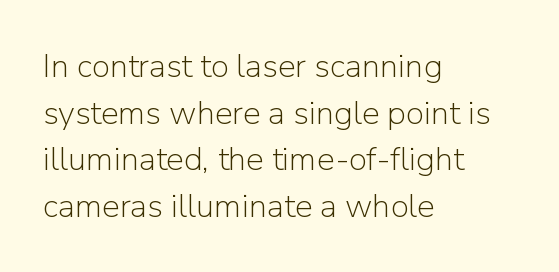
The passage shown is typed in a proportional face where columns would drift. The letters carry no serifs — their stems end cleanly without finishing strokes. Compared with typical paragraphs, the rows here are spaced about the same. The face used here is rendered with its standard letterfit. Bare-footed words on every line. The lettering stays uniformly vertical, giving the passage a roman look.
